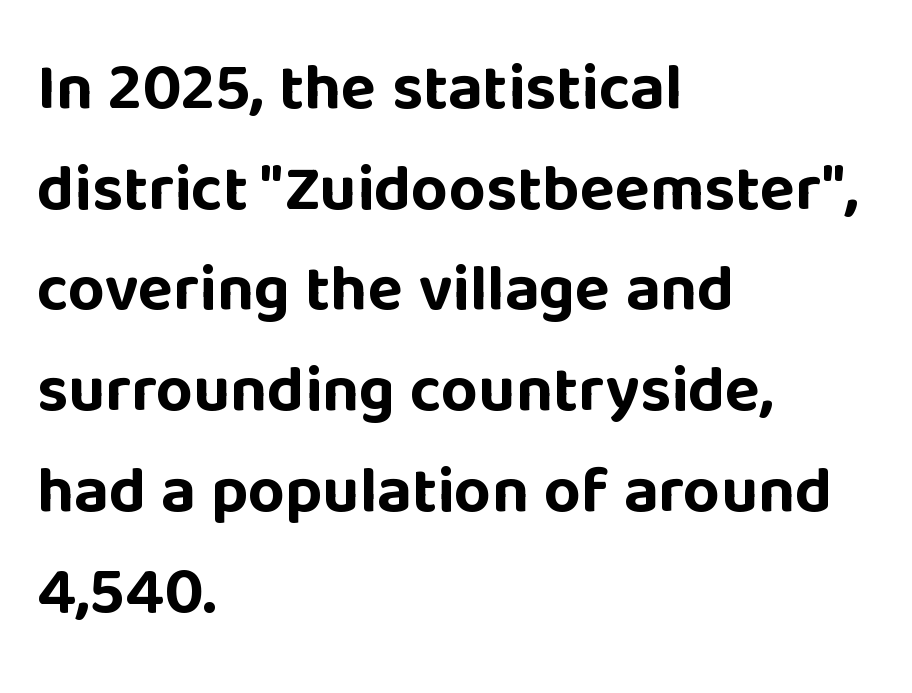
{"serif": "no", "italic": "no", "bold": "yes", "weight": "bold", "width": "normal", "stroke_contrast": "low", "x_height": "large", "monospaced": "no", "underline": "no", "align": "left", "line_spacing": "normal", "line_spacing_ratio": 1.55, "letter_spacing": "normal", "letter_spacing_em": 0.0, "glyph_px": 65}
